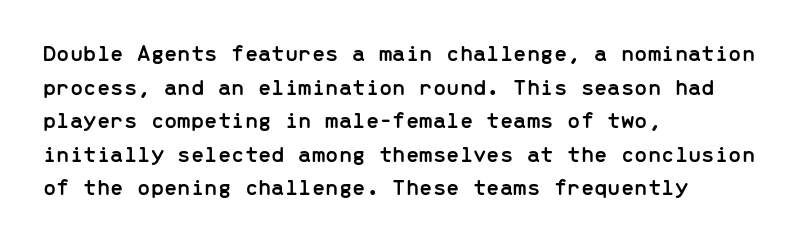
The image shows 24 px text type, upright; set left-aligned, normal line spacing (1.4x), normal letter spacing, not underlined.
